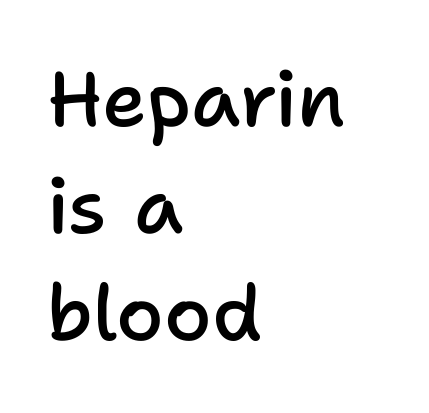
{"serif": "no", "italic": "no", "bold": "semi", "weight": "semibold", "width": "normal", "stroke_contrast": "low", "x_height": "medium", "monospaced": "no", "underline": "no", "align": "left", "line_spacing": "normal", "line_spacing_ratio": 1.39, "letter_spacing": "normal", "letter_spacing_em": 0.0, "glyph_px": 77}
